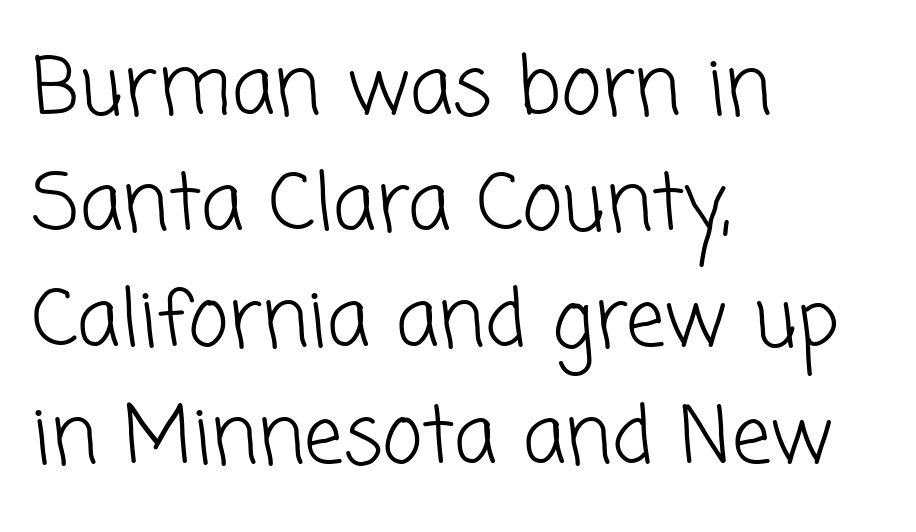
To sum up the face: it is a sans, with no serifs. Is this a fixed-width face? No — the glyphs have proportional, varying widths. If you measured baseline to baseline, you'd find a middling distance. Glance below the letters and you will spot only blank space.
